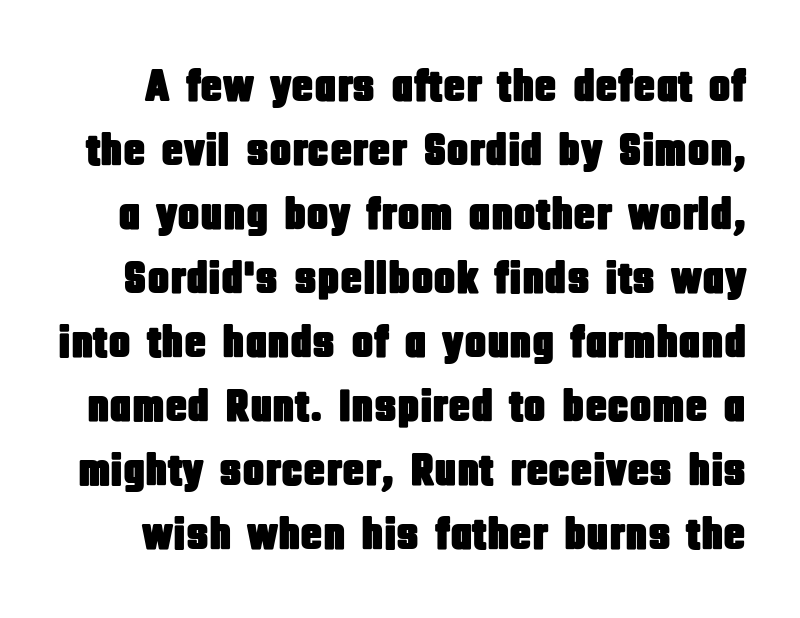
The image shows 46 px condensed sans-serif type, upright; set normal line spacing (1.39x), normal letter spacing, not underlined; low stroke contrast and a large x-height.
